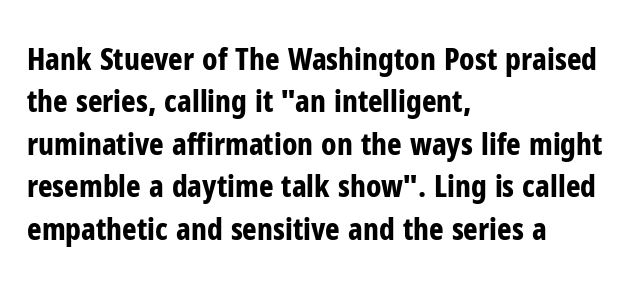
{"serif": "no", "italic": "no", "bold": "yes", "weight": "bold", "width": "condensed", "stroke_contrast": "low", "x_height": "medium", "monospaced": "no", "underline": "no", "align": "left", "line_spacing": "normal", "line_spacing_ratio": 1.37, "letter_spacing": "normal", "letter_spacing_em": 0.0, "glyph_px": 31}
